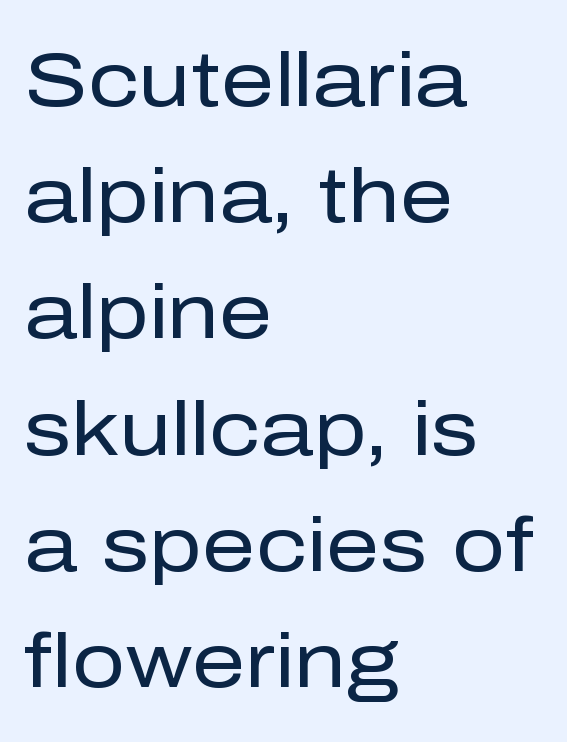
{"serif": "no", "italic": "no", "bold": "no", "weight": "regular", "width": "normal", "stroke_contrast": "low", "x_height": "medium", "monospaced": "no", "underline": "no", "align": "left", "line_spacing": "normal", "line_spacing_ratio": 1.55, "letter_spacing": "normal", "letter_spacing_em": 0.0, "glyph_px": 75}
